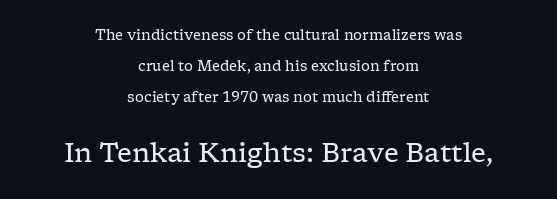
The image shows 26 px text type, upright; set centered, loose line spacing (2.2x), normal letter spacing, not underlined; the second (bottom) block is 1.86x larger.
